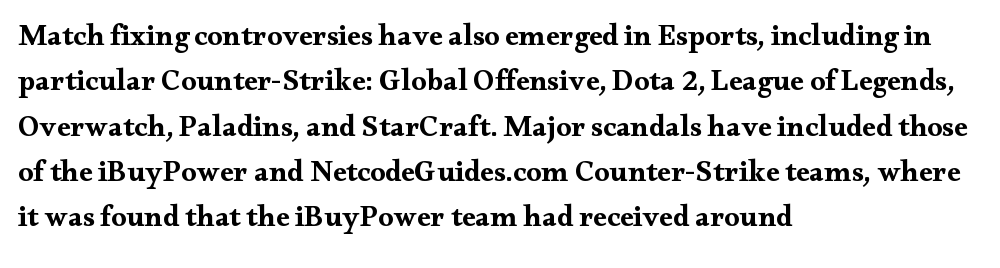
{"serif": "yes", "italic": "no", "bold": "yes", "weight": "bold", "width": "wide", "stroke_contrast": "medium", "x_height": "small", "monospaced": "no", "underline": "no", "align": "left", "line_spacing": "normal", "line_spacing_ratio": 1.51, "letter_spacing": "normal", "letter_spacing_em": 0.0, "glyph_px": 30}
